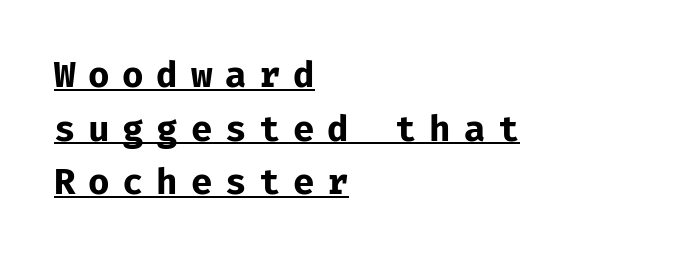
Nope, not italic — everything's standing straight. This sample uses expanded letter spacing, leaving extra air between glyphs. These words are printed bold, with thick strokes throughout. Note: no serifs on the glyphs.
